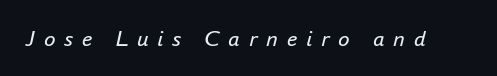
The image shows 23 px text type, italic (leaning right); set unusually wide letter spacing (+0.38 em), not underlined.
